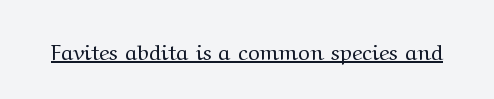
{"italic": "no", "bold": "no", "underline": "yes", "letter_spacing": "normal", "letter_spacing_em": 0.0, "glyph_px": 22}
